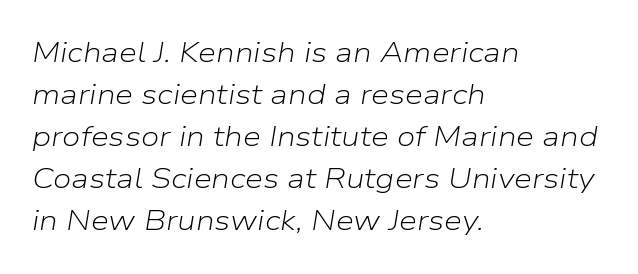
Q: Is the text bold? A: No.
Q: Is the text italic (slanted)? A: Yes, it leans right by about 9 degrees.
Q: Is the text underlined? A: No.
Q: How is the paragraph aligned? A: Left-aligned.
Q: Is the spacing between letters normal or unusually wide? A: Normal.
Q: Is the spacing between lines tight, normal or loose? A: Normal.
Q: Width (condensed, normal, or wide)? A: Normal.
Q: Stroke contrast? A: Low.
Q: x-height? A: Medium.
Q: Monospaced? A: No.
